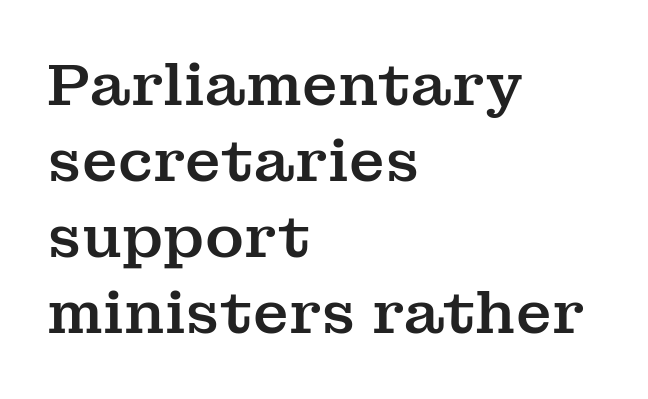
Q: Is the text italic (slanted)? A: No, it is upright.
Q: Is the typeface a serif or a sans-serif typeface? A: Serif.
Q: Is the text underlined? A: No.
Q: How is the paragraph aligned? A: Left-aligned.
Q: Is the spacing between letters normal or unusually wide? A: Normal.
Q: Is the spacing between lines tight, normal or loose? A: Normal.
Q: Width (condensed, normal, or wide)? A: Normal.
Q: Stroke contrast? A: Medium.
Q: x-height? A: Medium.
Q: Monospaced? A: No.
